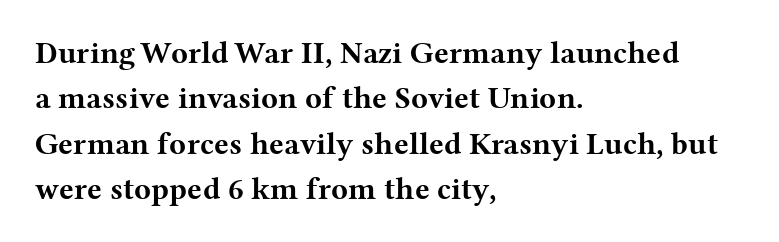
Q: Is the text bold? A: Yes.
Q: Is the text italic (slanted)? A: No, it is upright.
Q: Is the typeface a serif or a sans-serif typeface? A: Serif.
Q: Is the text underlined? A: No.
Q: How is the paragraph aligned? A: Left-aligned.
Q: Is the spacing between letters normal or unusually wide? A: Normal.
Q: Is the spacing between lines tight, normal or loose? A: Normal.
Q: Width (condensed, normal, or wide)? A: Wide.
Q: Stroke contrast? A: Medium.
Q: x-height? A: Medium.
Q: Monospaced? A: No.
